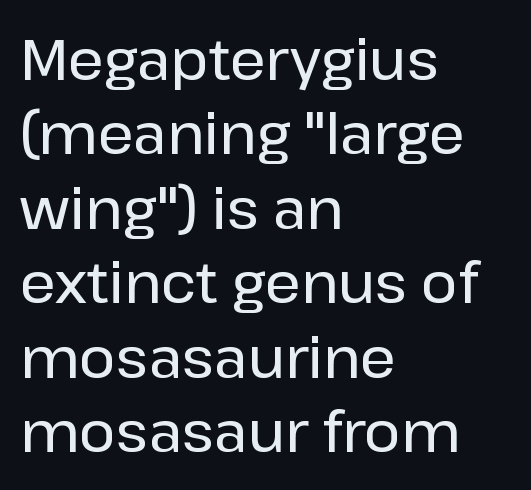
You can tell from the bare stems that sans-serif type was used. Has an underline been added? It has not. Each word holds together tightly as a unit, with standard inter-letter gaps. When letters stand straight like this, we call the style roman or upright. A typesetter would call this proportional, since set widths differ per character. Every row of glyphs begins at an identical x-position on the left.
